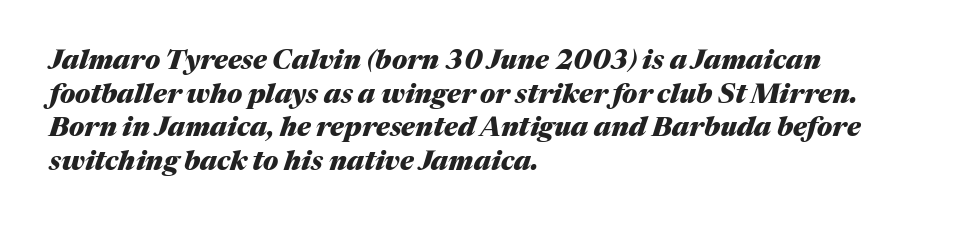
Notice how descenders clear the ascenders below comfortably — that's standard leading. Style check: oblique. The letters sit at their default tracking, neither squeezed nor spread. The glyphs are unaccompanied by any horizontal stroke below them. Typeset ragged right — the left edge is the straight one. Every letter is thick-stroked: bold, no question.
